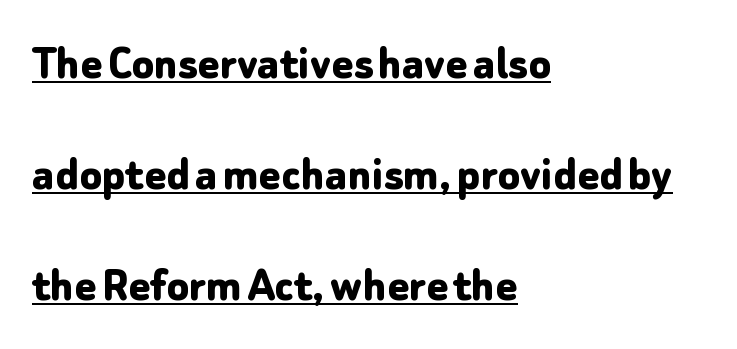
{"serif": "no", "italic": "no", "bold": "yes", "weight": "bold", "width": "normal", "stroke_contrast": "low", "x_height": "medium", "monospaced": "no", "underline": "yes", "align": "left", "line_spacing": "loose", "line_spacing_ratio": 2.18, "letter_spacing": "normal", "letter_spacing_em": 0.0, "glyph_px": 51}
